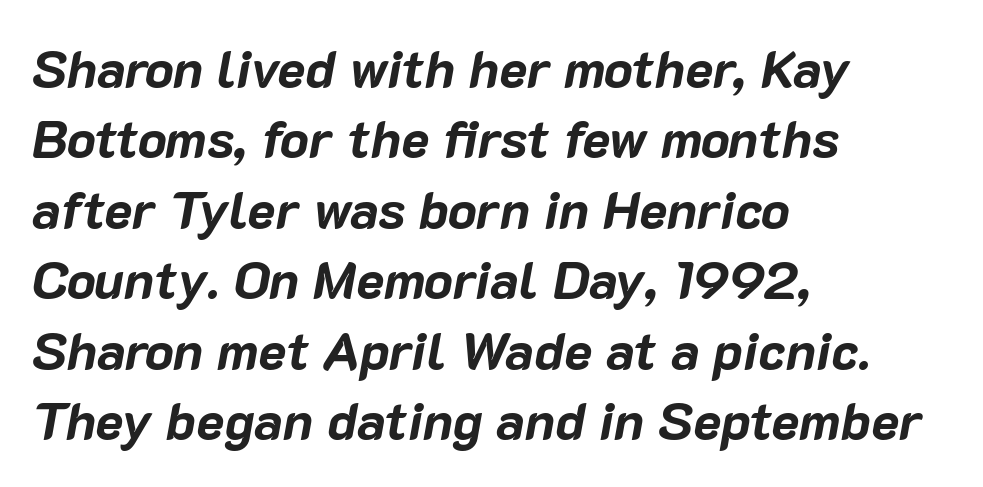
These lines stack with their left ends in a neat column. The space beneath each line is pristine and unruled. Quick note: interline space is typical. The letters advance in unequal steps, a hallmark of proportional type. Typographic density is high because the face is bold. The glyphs look as if they've been sheared to an angle.
